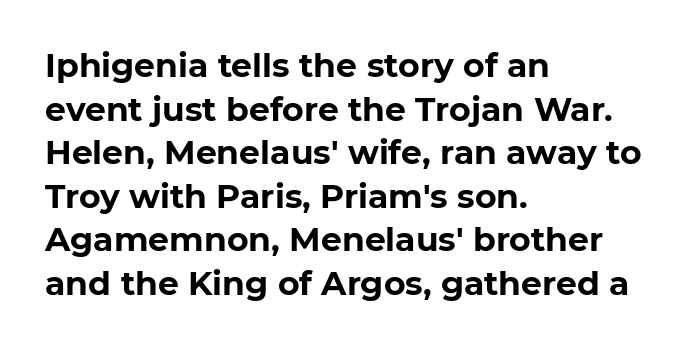
Q: Is the text bold? A: Yes.
Q: Is the typeface a serif or a sans-serif typeface? A: Sans-serif.
Q: Is the text underlined? A: No.
Q: How is the paragraph aligned? A: Left-aligned.
Q: Is the spacing between letters normal or unusually wide? A: Normal.
Q: Is the spacing between lines tight, normal or loose? A: Normal.
Q: Width (condensed, normal, or wide)? A: Normal.
Q: Stroke contrast? A: Low.
Q: x-height? A: Medium.
Q: Monospaced? A: No.
